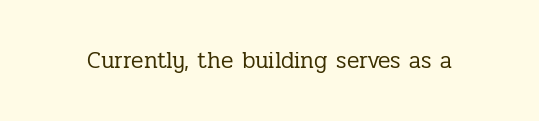
The image shows 23 px text type, upright; set normal letter spacing, not underlined.
